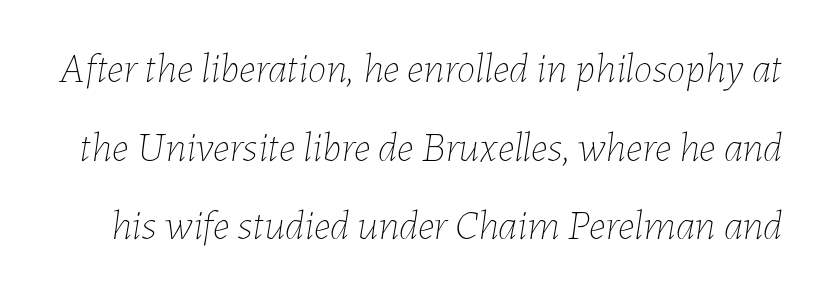
The image shows 42 px thin type, italic (leaning right); set line spacing 1.87x, normal letter spacing, not underlined; low stroke contrast and a medium x-height.
